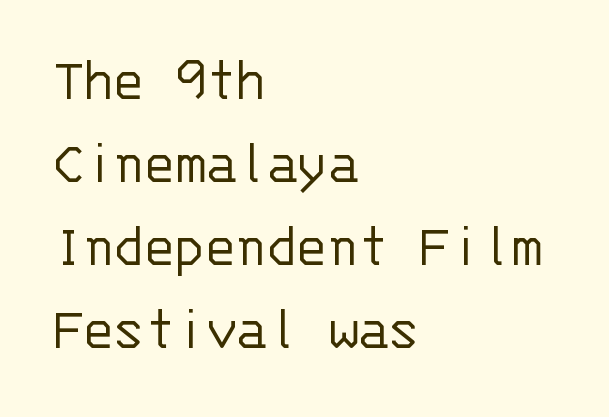
Between one letter and the next there's only the usual sliver of space. The face looks like a standard text weight, possibly lighter. The lettering stays uniformly vertical, giving the passage a roman look. Note the uniform advance width — an 'i' takes as much space as an 'm'.
